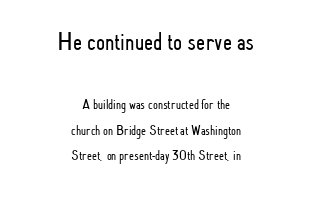
Compare the two chunks: the upper has the greater cap height. Every stem runs plumb, perpendicular to the baseline. Line starts and ends both wander, symmetrically. There is no visible air inserted between adjacent glyphs. Decoration check: the copy has no underline. The face looks like a standard text weight, possibly lighter.
